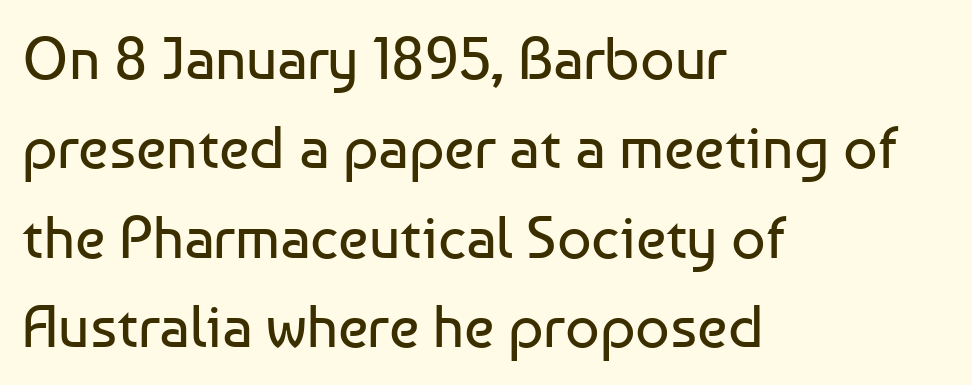
{"serif": "no", "italic": "no", "bold": "no", "weight": "regular", "width": "normal", "stroke_contrast": "low", "x_height": "medium", "monospaced": "no", "underline": "no", "align": "left", "line_spacing": "normal", "line_spacing_ratio": 1.49, "letter_spacing": "normal", "letter_spacing_em": 0.0, "glyph_px": 60}
